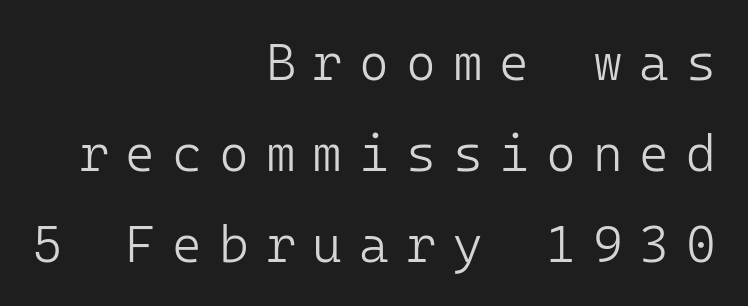
The image shows 51 px light sans-serif type, upright, monospaced; set right-aligned, line spacing 1.78x, unusually wide letter spacing (+0.33 em), not underlined; low stroke contrast and a medium x-height.
